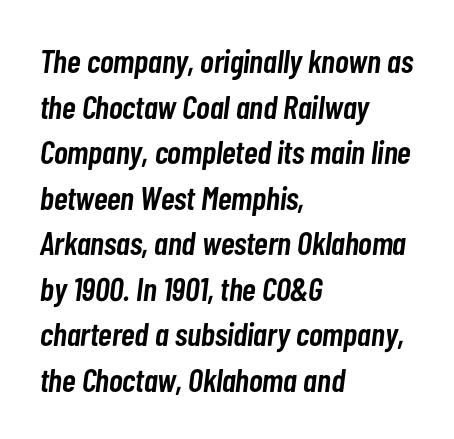
In terms of posture, this sample is oblique. The rag falls on the right side of this text block. The letters advance in unequal steps, a hallmark of proportional type. The space directly below the letters is spotless. The line-height multiplier appears to be the usual default.
